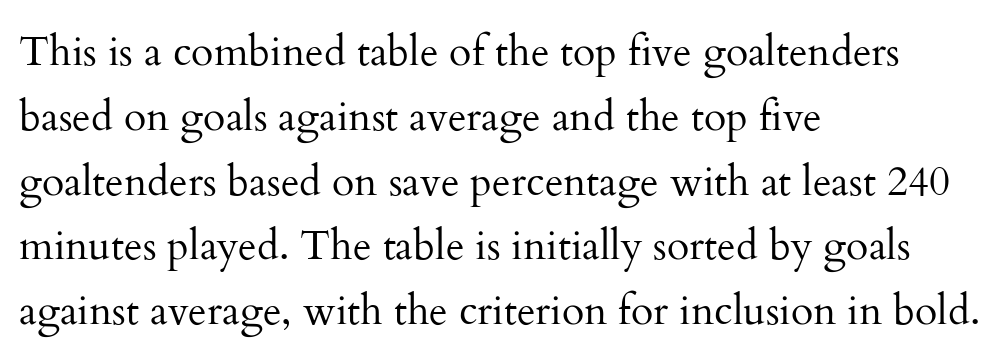
{"serif": "yes", "italic": "no", "bold": "no", "weight": "regular", "width": "normal", "stroke_contrast": "medium", "x_height": "small", "monospaced": "no", "underline": "no", "align": "left", "line_spacing": "normal", "line_spacing_ratio": 1.58, "letter_spacing": "normal", "letter_spacing_em": 0.0, "glyph_px": 41}
